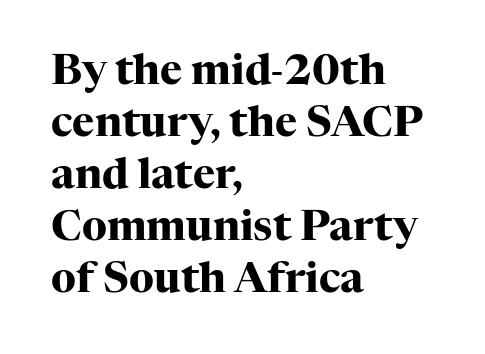
Q: Is the text bold? A: Yes.
Q: Is the text italic (slanted)? A: No, it is upright.
Q: Is the typeface a serif or a sans-serif typeface? A: Serif.
Q: Is the text underlined? A: No.
Q: How is the paragraph aligned? A: Left-aligned.
Q: Is the spacing between letters normal or unusually wide? A: Normal.
Q: Width (condensed, normal, or wide)? A: Normal.
Q: Stroke contrast? A: High.
Q: x-height? A: Medium.
Q: Monospaced? A: No.
